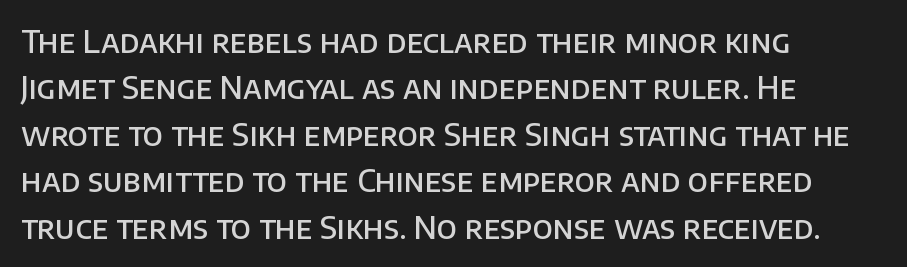
Q: Is the text bold? A: Semi-bold.
Q: Is the text italic (slanted)? A: No, it is upright.
Q: Is the typeface a serif or a sans-serif typeface? A: Sans-serif.
Q: Is the text underlined? A: No.
Q: How is the paragraph aligned? A: Left-aligned.
Q: Is the spacing between letters normal or unusually wide? A: Normal.
Q: Is the spacing between lines tight, normal or loose? A: Normal.
Q: Width (condensed, normal, or wide)? A: Normal.
Q: Stroke contrast? A: Low.
Q: x-height? A: Large.
Q: Monospaced? A: No.
